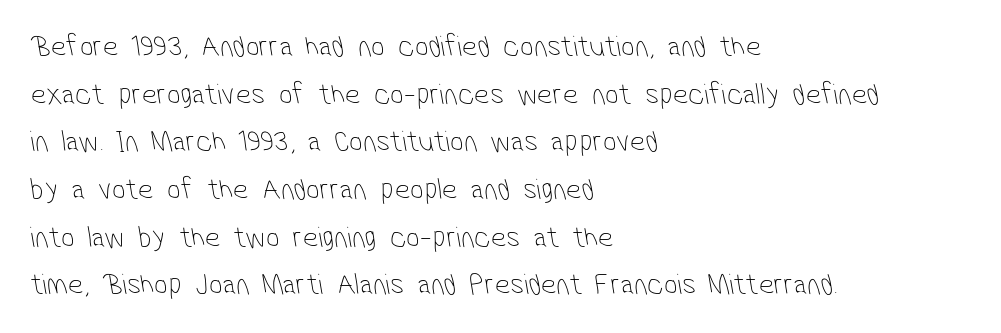
The text was rendered using a sans face with plain stroke endings. Does extra space separate the letters? No, they use regular spacing. Does the leading feel generous? No, just average. A bare baseline throughout the passage. Character widths vary here, with narrow letters taking less room than wide ones. Short and long lines alike share a common starting point at left.
